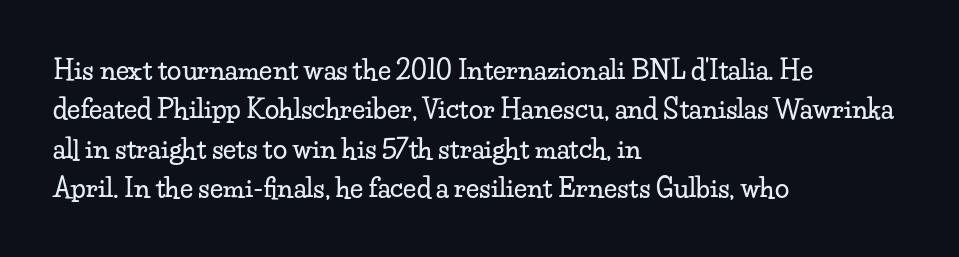
Q: Is the text italic (slanted)? A: No, it is upright.
Q: Is the text underlined? A: No.
Q: How is the paragraph aligned? A: Left-aligned.
Q: Is the spacing between letters normal or unusually wide? A: Normal.
Q: Is the spacing between lines tight, normal or loose? A: Normal.
